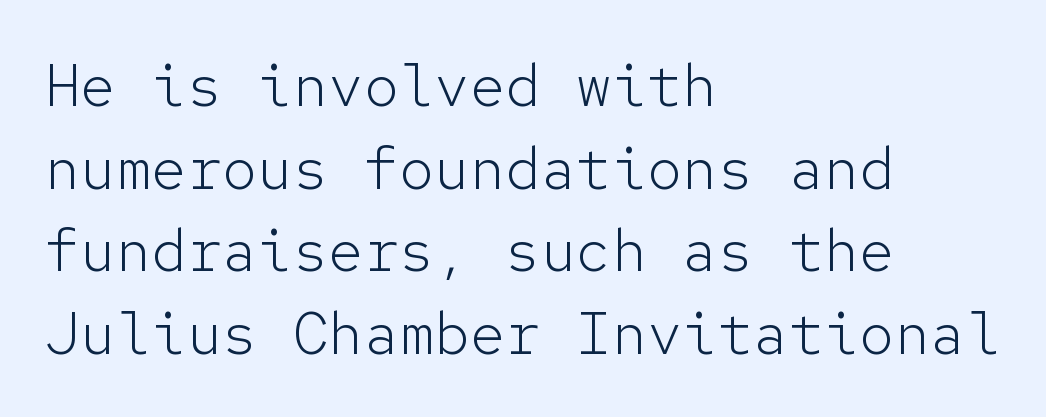
Only glyphs here, with clear space below each row. The letters carry no serifs — their stems end cleanly without finishing strokes. These lines are rendered in a fixed-pitch font. Stroke mass is kept to a normal reading level or below.
